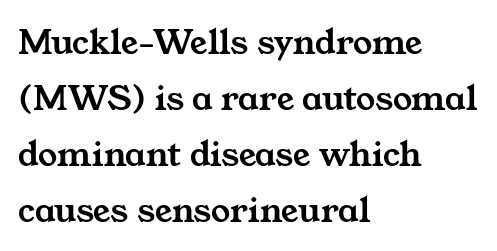
Looks like regular typesetting: each glyph gets only the width it needs. The typesetter chose a ragged-right arrangement here. What stands out about the letter spacing? Nothing — it is the standard amount. The passage shown is not underscored anywhere. Font category for this specimen: serif.
